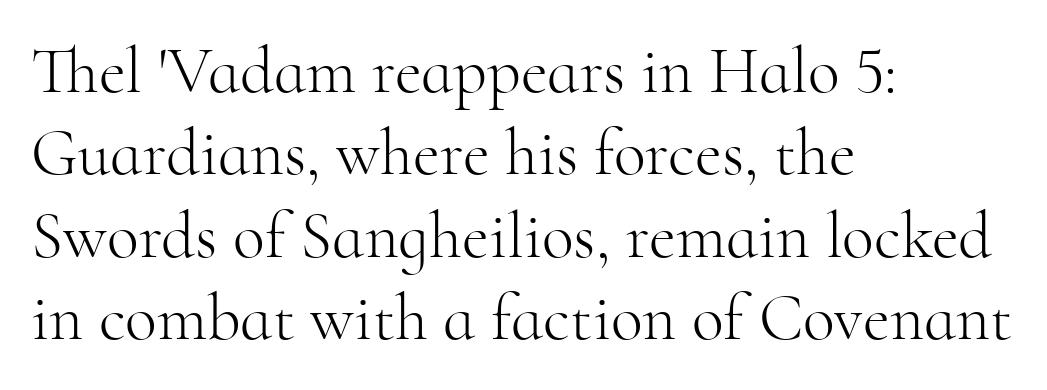
The image shows 66 px light serif type, upright; set left-aligned, normal line spacing (1.25x), normal letter spacing, not underlined; high stroke contrast and a small x-height.
